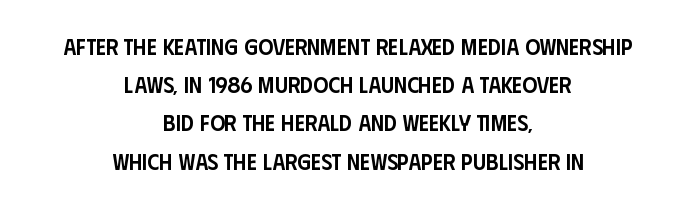
The lines in this sample share a center point and differ in where they start and stop. You can tell it's not italic because the verticals are truly vertical. These lines keep a tight, regular rhythm from letter to letter. Lines of text with bare space underneath. Interline gaps are of average width in this sample.
